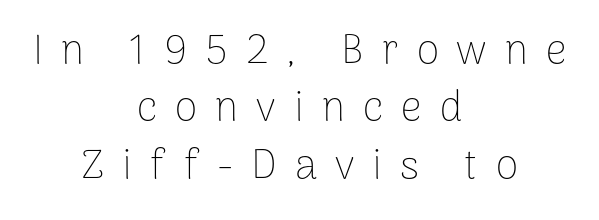
Q: Is the text bold? A: No.
Q: Is the text italic (slanted)? A: No, it is upright.
Q: Is the typeface a serif or a sans-serif typeface? A: Sans-serif.
Q: Is the text underlined? A: No.
Q: How is the paragraph aligned? A: Centered.
Q: Is the spacing between letters normal or unusually wide? A: Unusually wide.
Q: Is the spacing between lines tight, normal or loose? A: Normal.
Q: Width (condensed, normal, or wide)? A: Normal.
Q: Stroke contrast? A: Low.
Q: x-height? A: Medium.
Q: Monospaced? A: No.
